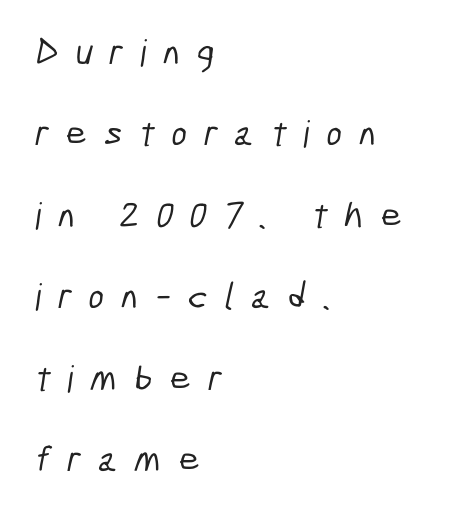
Q: Is the typeface a serif or a sans-serif typeface? A: Sans-serif.
Q: Is the text underlined? A: No.
Q: How is the paragraph aligned? A: Left-aligned.
Q: Is the spacing between letters normal or unusually wide? A: Unusually wide.
Q: Is the spacing between lines tight, normal or loose? A: Loose.
Q: Width (condensed, normal, or wide)? A: Condensed.
Q: Stroke contrast? A: Low.
Q: x-height? A: Medium.
Q: Monospaced? A: No.
